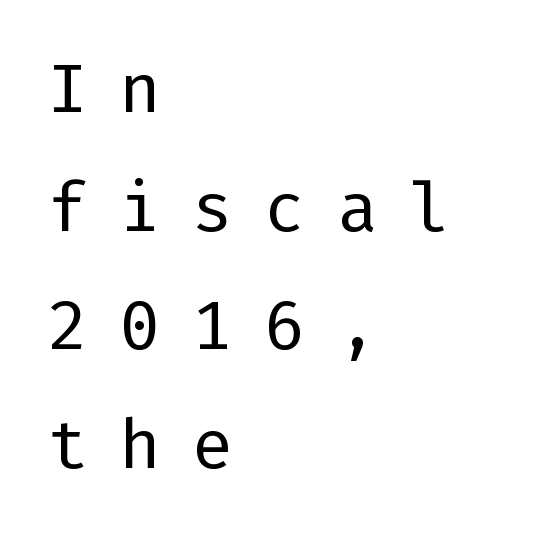
{"serif": "no", "italic": "no", "bold": "no", "weight": "regular", "width": "normal", "stroke_contrast": "low", "x_height": "medium", "underline": "no", "align": "left", "line_spacing_ratio": 1.72, "letter_spacing": "wide", "letter_spacing_em": 0.45, "glyph_px": 69}
